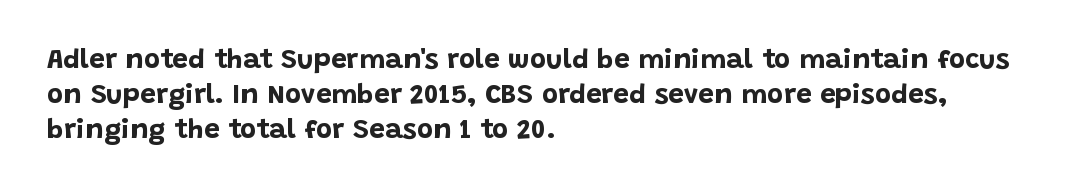
Compared with a centered layout, this one pins lines to the left instead. This sample has the flowing, uneven cadence of proportional lettering. The typeface chosen for these lines omits serifs. Do the letters lean? They stand straight. What's the leading like? Ordinary, nothing unusual.
